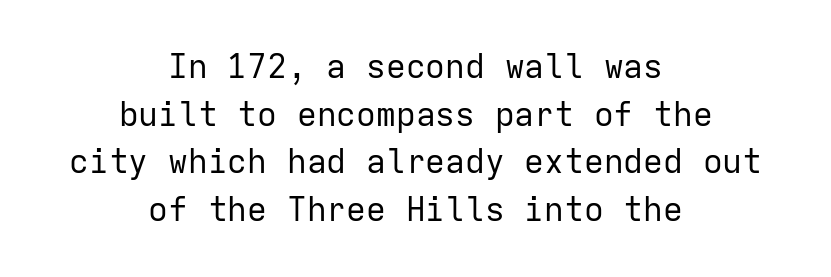
Type style note: lacks serifs. You can tell it's not italic because the verticals are truly vertical. A normal amount of white space separates one row of letters from the next. Characters follow at the spacing the type designer built in. This sample is center-justified, so both line endings float freely.
